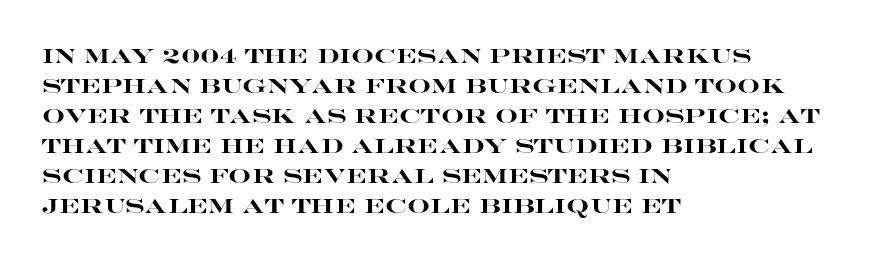
Q: Is the text bold? A: Yes.
Q: Is the text italic (slanted)? A: No, it is upright.
Q: Is the text underlined? A: No.
Q: How is the paragraph aligned? A: Left-aligned.
Q: Is the spacing between letters normal or unusually wide? A: Normal.
Q: Is the spacing between lines tight, normal or loose? A: Normal.
